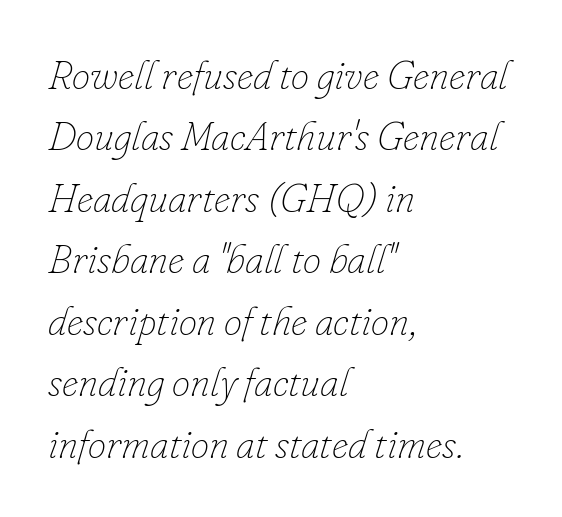
The image shows 41 px thin type, italic (leaning right); set left-aligned, normal line spacing (1.5x), normal letter spacing, not underlined; low stroke contrast and a small x-height.
